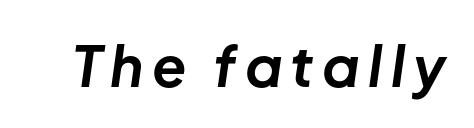
Each row of text sits above clean, open space. Style check: oblique. Thick stems and heavy bowls — unmistakably bold. Proportional: the letters do not fall into vertical columns.
